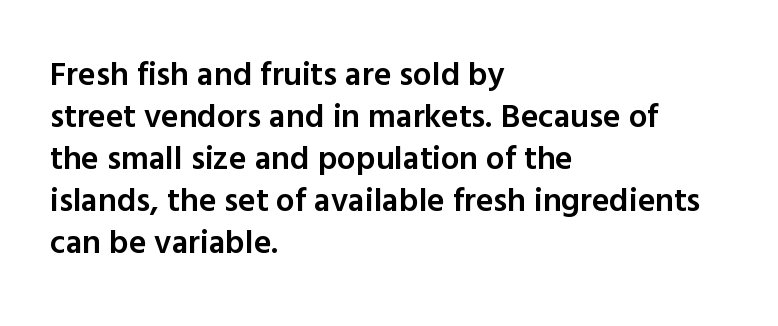
The lines sit at an ordinary, default distance from one another. As a designer I'd log this as weight 600, semibold. Each row of text sits above clean, open space. It's the straight-up-and-down kind of type. Varying glyph widths throughout — classic text-font behaviour.
